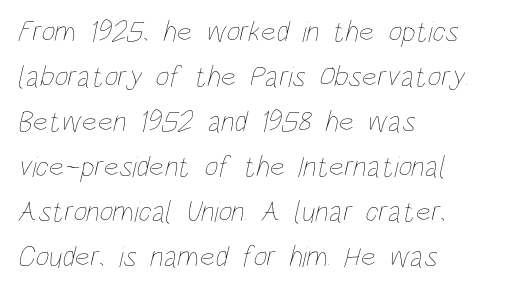
{"bold": "no", "weight": "thin", "width": "condensed", "stroke_contrast": "low", "x_height": "large", "monospaced": "no", "underline": "no", "align": "left", "line_spacing": "normal", "line_spacing_ratio": 1.5, "letter_spacing": "normal", "letter_spacing_em": 0.0, "glyph_px": 30}
